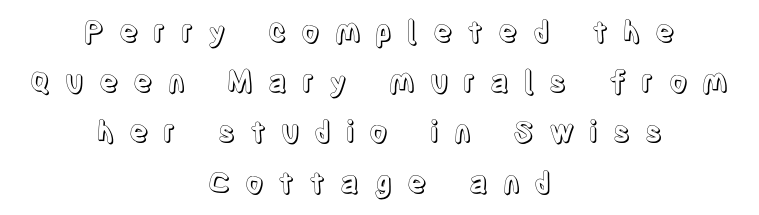
{"italic": "no", "width": "condensed", "x_height": "large", "monospaced": "no", "underline": "no", "align": "center", "line_spacing_ratio": 1.73, "letter_spacing": "wide", "letter_spacing_em": 0.5, "glyph_px": 29}
